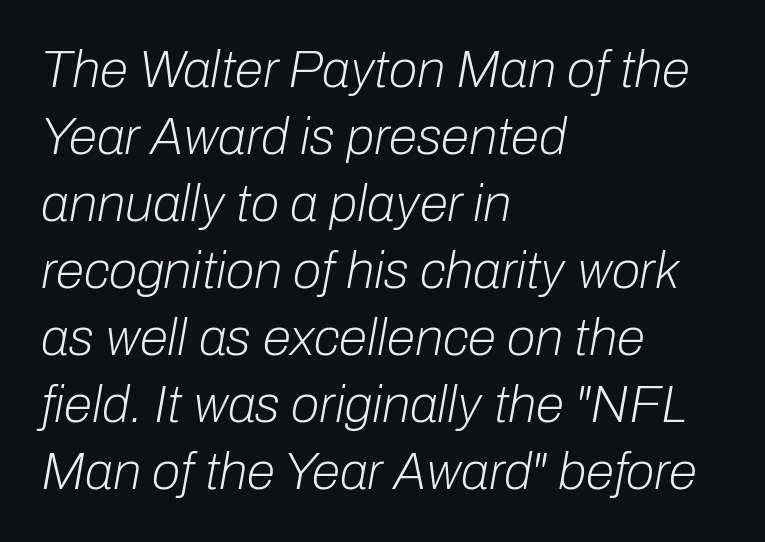
The image shows 52 px light type, italic (leaning right); set left-aligned, normal line spacing (1.29x), normal letter spacing, not underlined; low stroke contrast and a medium x-height.
